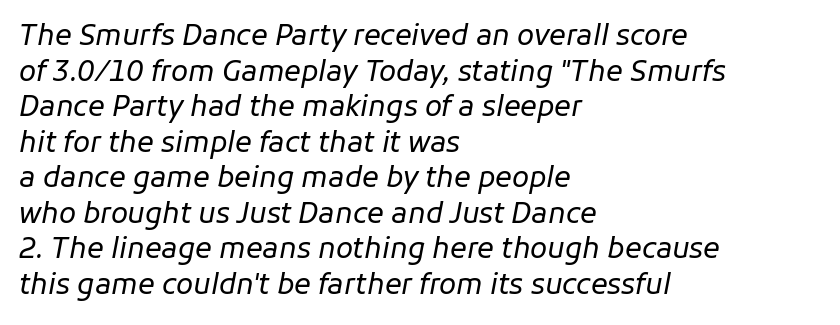
All the whitespace from short lines collects on the right. Here the designer chose a conventional face with non-uniform glyph widths. Look at the tracking — it's just the regular setting, nothing added. Summary of weight: not heavy and not bold. Beneath every word, the page is bare.
